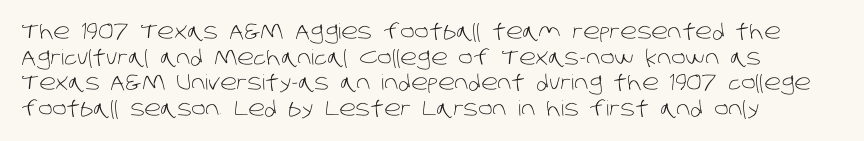
The image shows 21 px text type; set left-aligned, line spacing 1.22x, normal letter spacing, not underlined.
